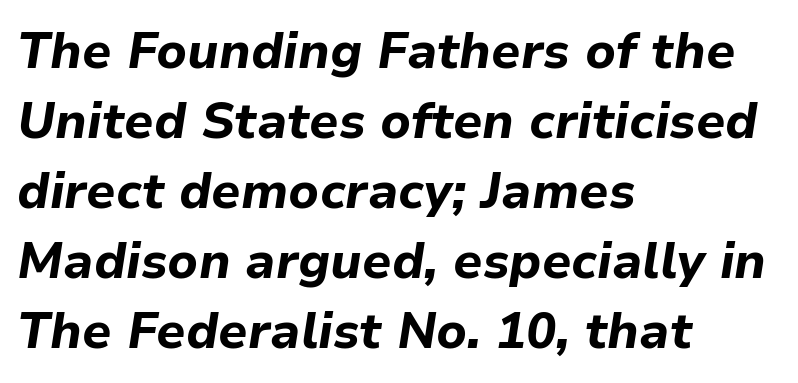
Designer's note — italics engaged. The block of text has a typical density, with ordinary space between rows. The passage is arranged the way most books set body copy — flush left. Type without underlining. Do the characters align in a grid? No, the font is proportional.
